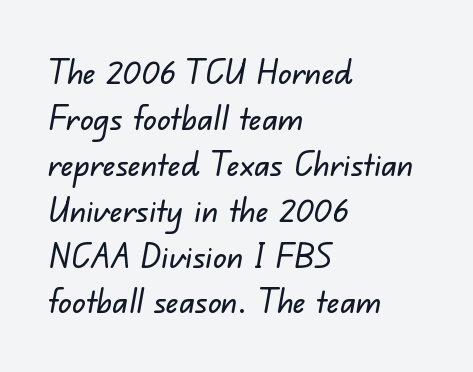
{"serif": "no", "width": "normal", "stroke_contrast": "low", "x_height": "small", "monospaced": "no", "underline": "no", "align": "left", "line_spacing": "normal", "line_spacing_ratio": 1.35, "letter_spacing": "normal", "letter_spacing_em": 0.0, "glyph_px": 34}
